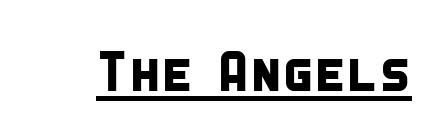
Q: Is the typeface a serif or a sans-serif typeface? A: Sans-serif.
Q: Is the text underlined? A: Yes.
Q: Is the spacing between letters normal or unusually wide? A: Normal.
Q: Width (condensed, normal, or wide)? A: Condensed.
Q: Stroke contrast? A: Low.
Q: x-height? A: Large.
Q: Monospaced? A: No.
